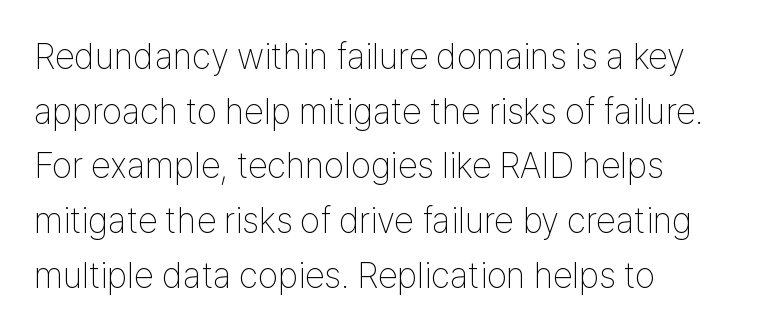
The image shows 36 px thin, condensed sans-serif type, upright; set left-aligned, normal line spacing (1.52x), normal letter spacing, not underlined; low stroke contrast and a medium x-height.
